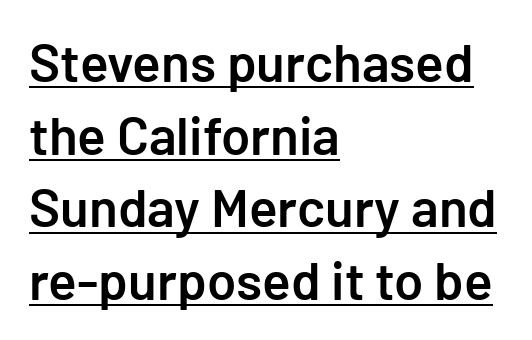
One-word summary of the alignment: left. The glyphs are accompanied by a horizontal stroke just below them. The letters stand straight up with perfectly vertical stems. The rendering shows plain stroke endings on the letterforms — a sans-serif design. The rendering uses a semibold face; strokes are thickened but not to full bold.
